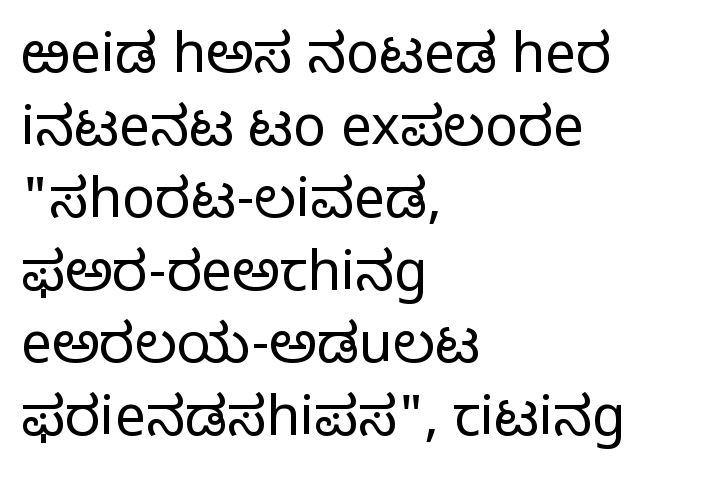
{"serif": "no", "italic": "no", "bold": "no", "weight": "light", "width": "normal", "stroke_contrast": "low", "x_height": "medium", "monospaced": "no", "underline": "no", "align": "left", "line_spacing": "normal", "line_spacing_ratio": 1.32, "letter_spacing": "normal", "letter_spacing_em": 0.0, "glyph_px": 55}
